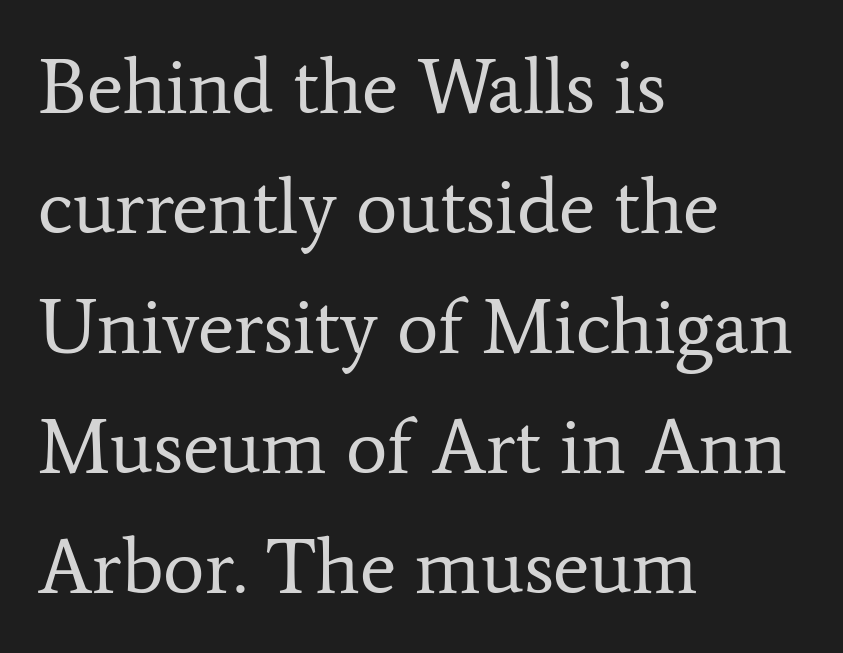
Characters follow at the spacing the type designer built in. Every row of glyphs begins at an identical x-position on the left. You can tell it's not italic because the verticals are truly vertical. The text was rendered using a seriffed face with decorative stroke endings. On a weight scale, this lands at 450 or below. The passage shown is typed in a proportional face where columns would drift.
